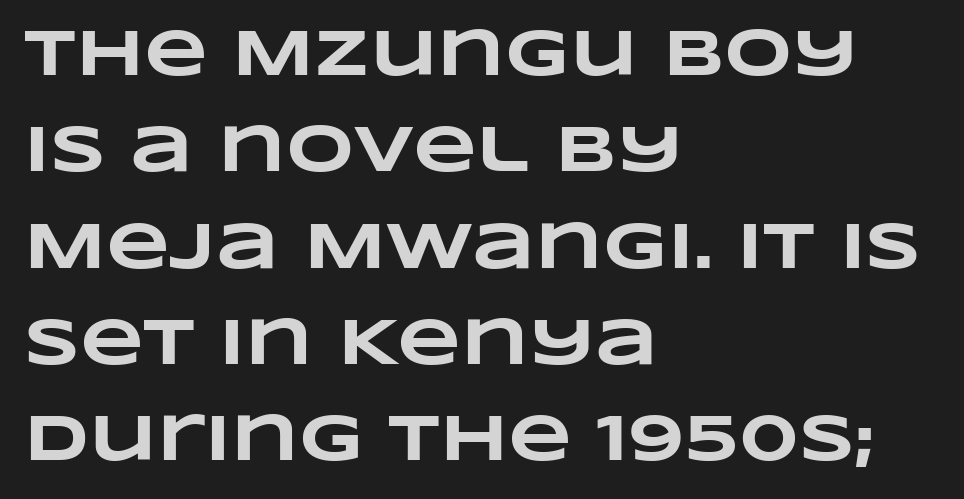
{"bold": "yes", "weight": "heavy", "width": "wide", "stroke_contrast": "low", "x_height": "large", "monospaced": "no", "underline": "no", "align": "left", "line_spacing": "normal", "line_spacing_ratio": 1.46, "letter_spacing": "normal", "letter_spacing_em": 0.0, "glyph_px": 66}
